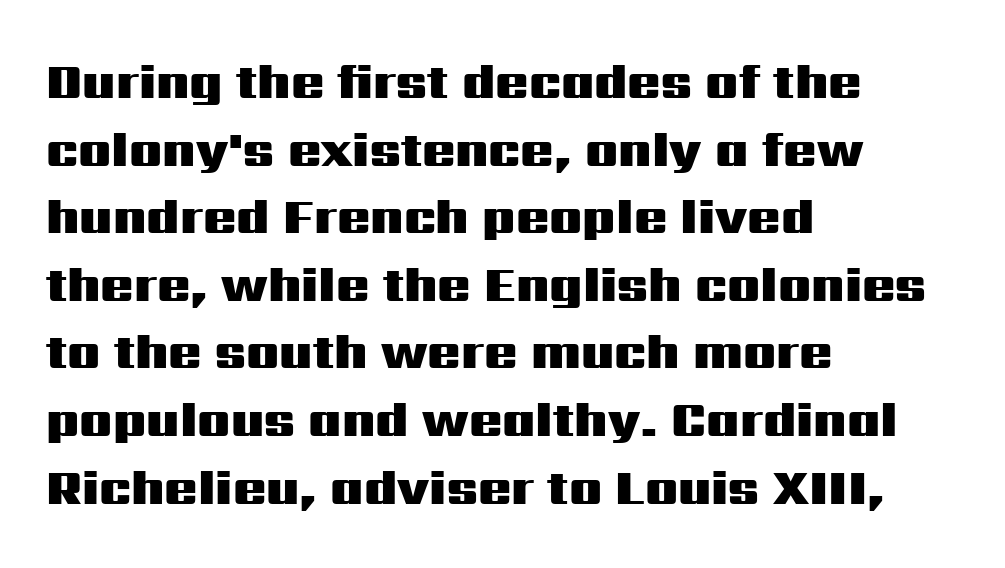
Q: Is the text bold? A: Yes.
Q: Is the text italic (slanted)? A: No, it is upright.
Q: Is the typeface a serif or a sans-serif typeface? A: Sans-serif.
Q: Is the text underlined? A: No.
Q: How is the paragraph aligned? A: Left-aligned.
Q: Is the spacing between letters normal or unusually wide? A: Normal.
Q: Is the spacing between lines tight, normal or loose? A: Normal.
Q: Width (condensed, normal, or wide)? A: Wide.
Q: Stroke contrast? A: Medium.
Q: x-height? A: Medium.
Q: Monospaced? A: No.
